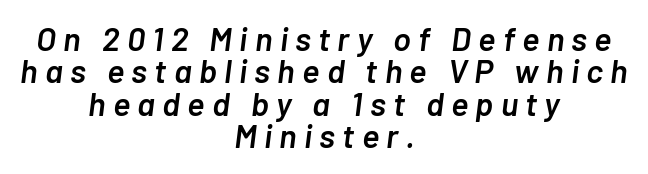
{"italic": "yes", "lean": "right", "slant_degrees": 7, "bold": "semi", "weight": "semibold", "width": "normal", "stroke_contrast": "low", "x_height": "medium", "monospaced": "no", "underline": "no", "align": "center", "line_spacing": "tight", "line_spacing_ratio": 0.98, "letter_spacing": "wide", "letter_spacing_em": 0.22, "glyph_px": 33}
